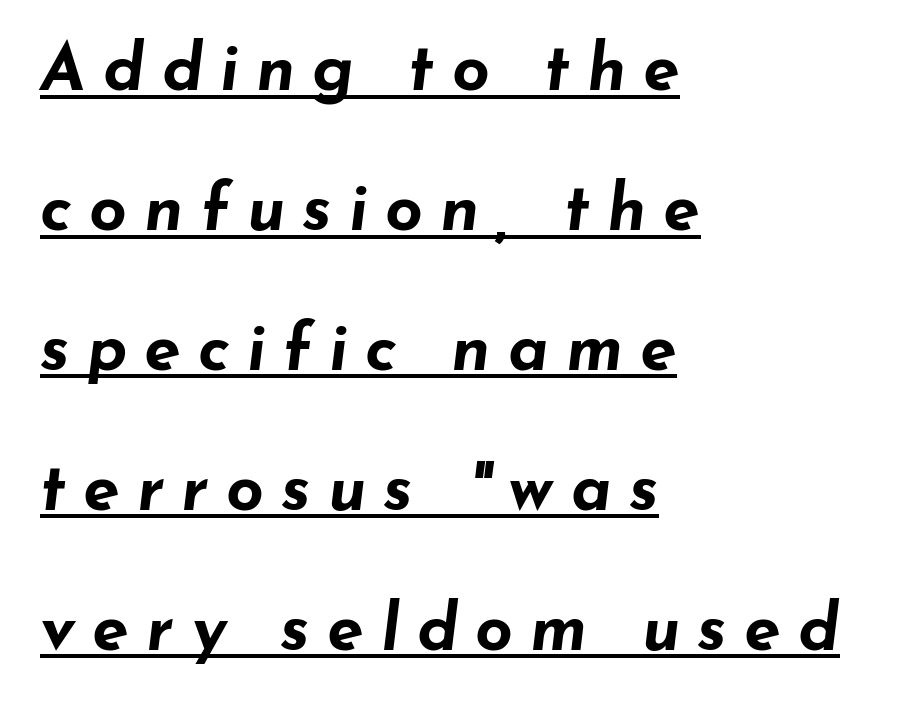
{"italic": "yes", "lean": "right", "slant_degrees": 7, "bold": "yes", "weight": "bold", "width": "wide", "stroke_contrast": "low", "x_height": "small", "monospaced": "no", "underline": "yes", "align": "left", "line_spacing": "loose", "line_spacing_ratio": 2.12, "letter_spacing": "wide", "letter_spacing_em": 0.26, "glyph_px": 66}
